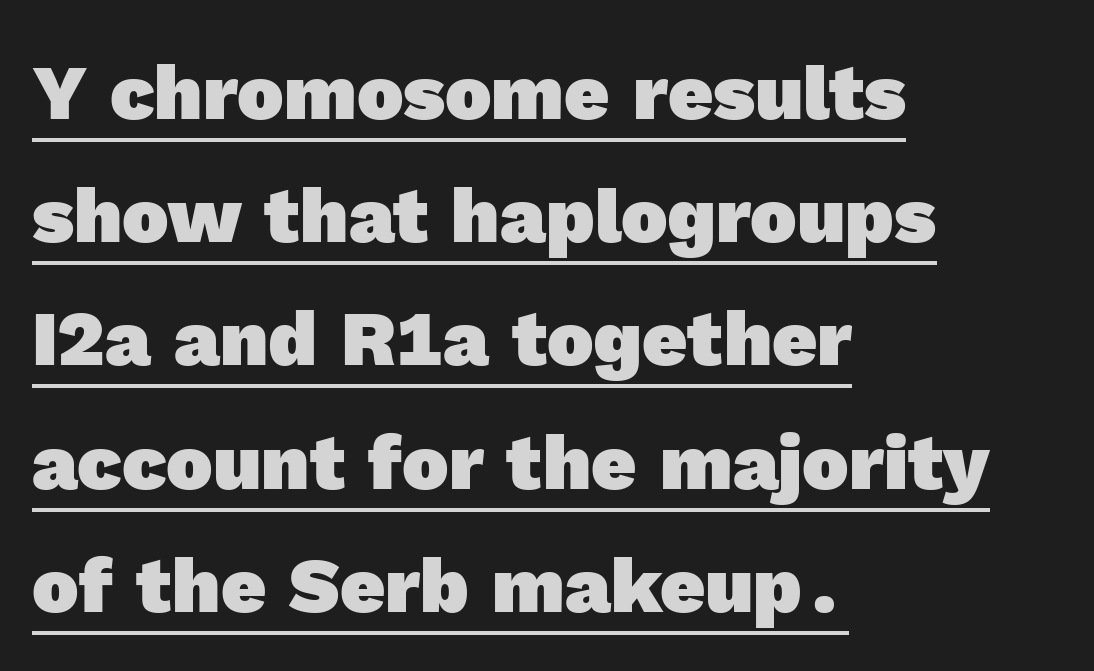
Q: Is the text bold? A: Yes.
Q: Is the typeface a serif or a sans-serif typeface? A: Sans-serif.
Q: Is the text underlined? A: Yes.
Q: How is the paragraph aligned? A: Left-aligned.
Q: Is the spacing between letters normal or unusually wide? A: Normal.
Q: Is the spacing between lines tight, normal or loose? A: Normal.
Q: Width (condensed, normal, or wide)? A: Normal.
Q: x-height? A: Medium.
Q: Monospaced? A: No.
